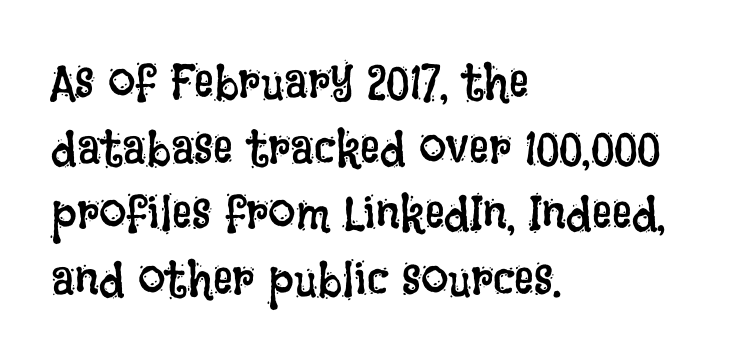
The image shows 49 px regular-weight, condensed type, upright; set left-aligned, normal line spacing (1.34x), normal letter spacing, not underlined; low stroke contrast and a large x-height.
